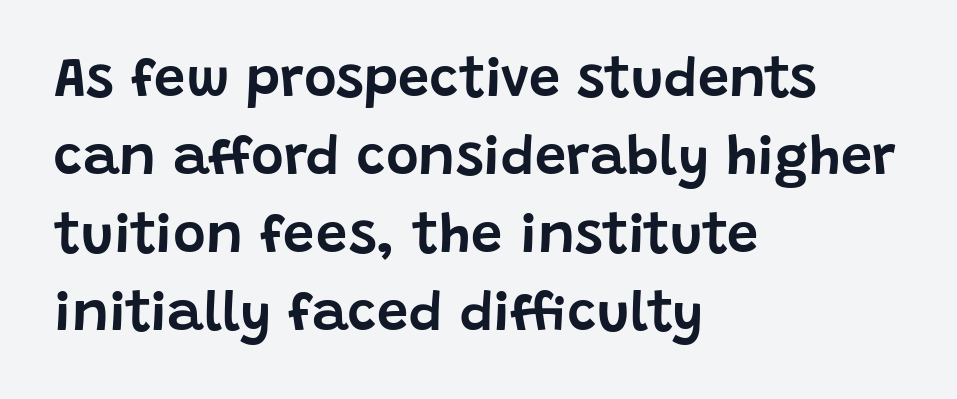
The compositor pushed each line to the left boundary. Each new line begins a customary step beneath the previous one. Here the glyphs are tracked normally, forming tight word shapes. Rendered with straight, roman letterforms. Is this a fixed-width face? No — the glyphs have proportional, varying widths.
